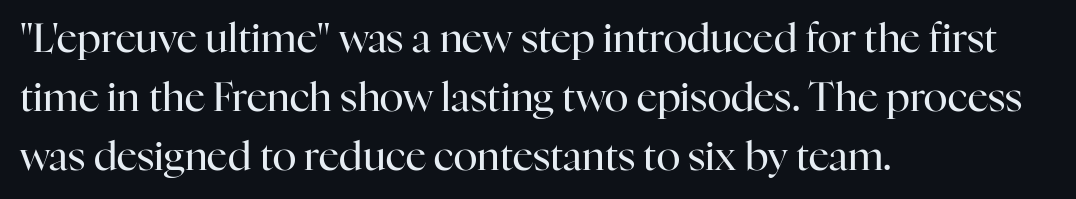
Type style note: has serifs. Varying glyph widths throughout — classic text-font behaviour. The lettering holds an erect, upright posture throughout. Line starts are locked; line ends wander. The lines sit at an ordinary, default distance from one another.
